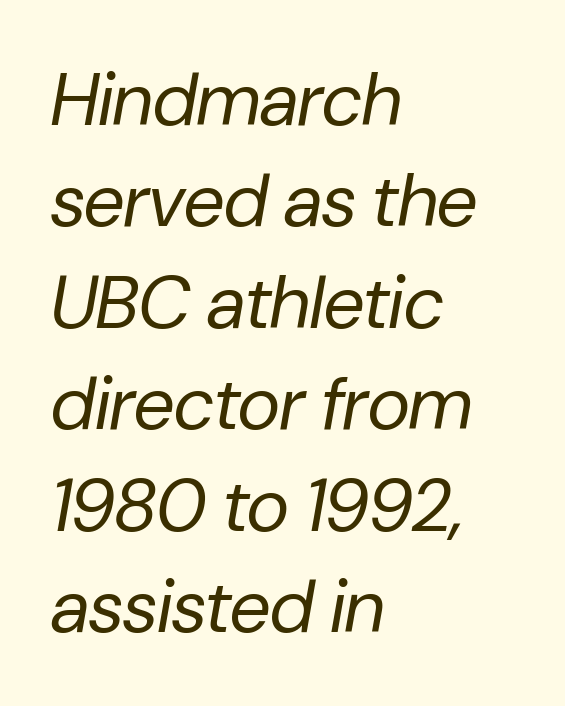
Here the glyphs are tracked normally, forming tight word shapes. Spacing verdict: proportional, widths tailored to each character. Italic? Definitely — the glyphs are oblique. The baseline area is clear. The passage is arranged the way most books set body copy — flush left. Baseline-to-baseline distance is the conventional proportion of letter height.
